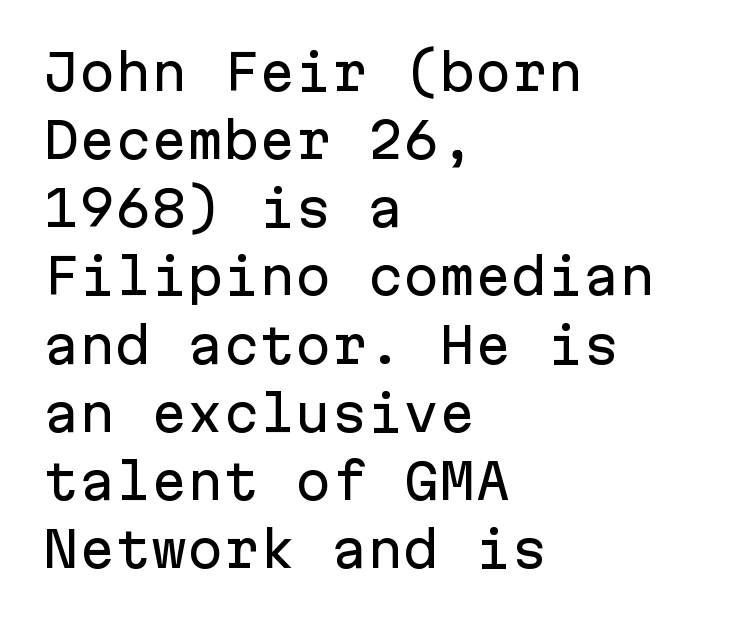
The image shows 48 px sans-serif type, upright, monospaced; set left-aligned, normal line spacing (1.42x), normal letter spacing, not underlined; low stroke contrast and a medium x-height.
